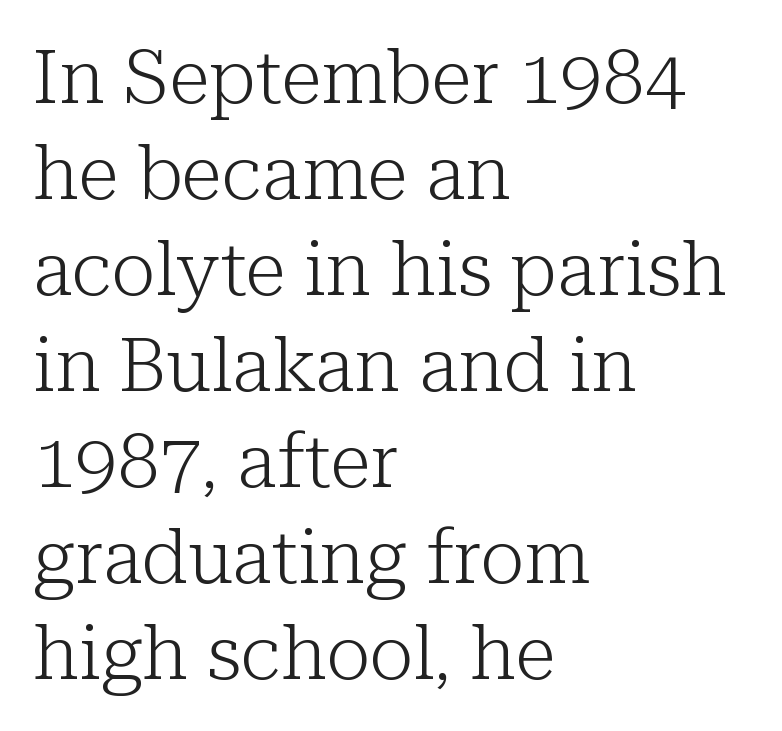
Stroke terminals: seriffed. The lines sit at an ordinary, default distance from one another. Nope, not italic — everything's standing straight. The paragraph has a hard left edge and a soft right edge.
